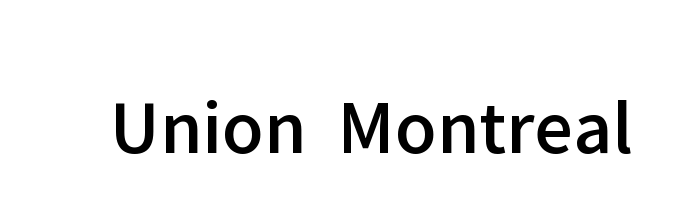
The image shows 79 px sans-serif type, upright; set normal letter spacing, not underlined; low stroke contrast and a medium x-height.
